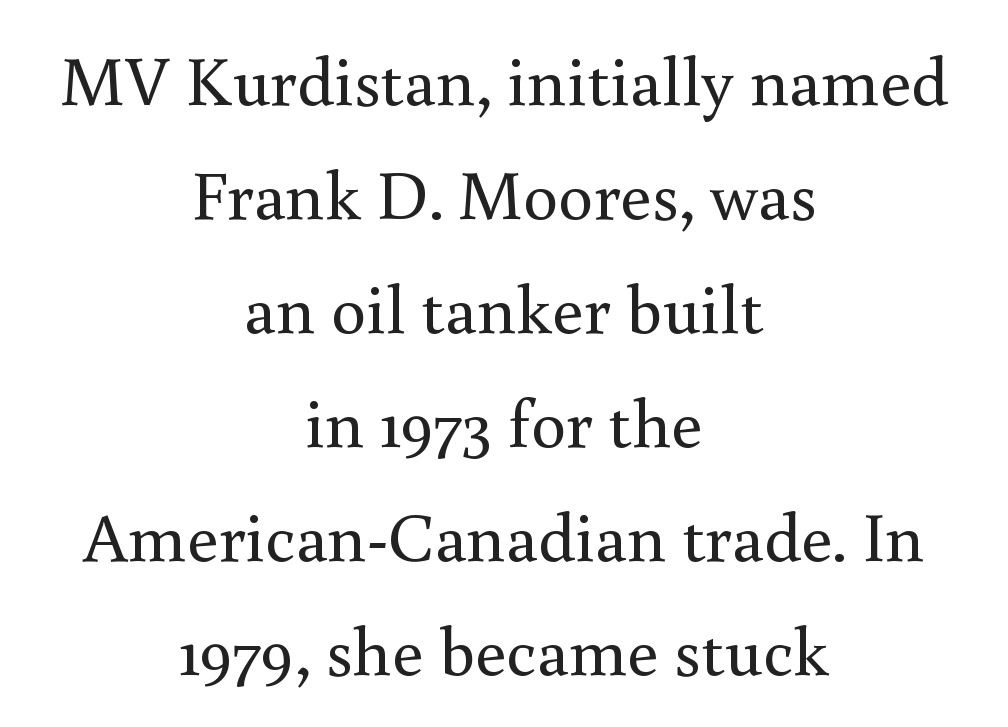
The image shows 70 px regular-weight serif type, upright; set centered, normal line spacing (1.63x), normal letter spacing, not underlined; medium stroke contrast and a small x-height.
